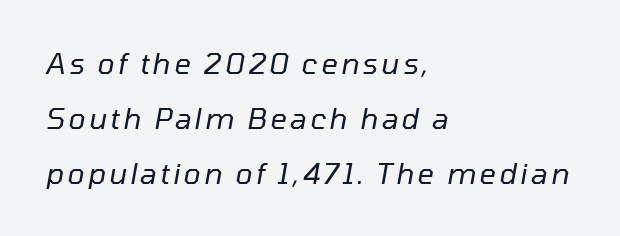
Q: Is the text bold? A: No.
Q: Is the text italic (slanted)? A: Yes, it leans right by about 10 degrees.
Q: Is the text underlined? A: No.
Q: How is the paragraph aligned? A: Left-aligned.
Q: Is the spacing between lines tight, normal or loose? A: Loose.
Q: Width (condensed, normal, or wide)? A: Normal.
Q: Stroke contrast? A: Low.
Q: x-height? A: Medium.
Q: Monospaced? A: No.
